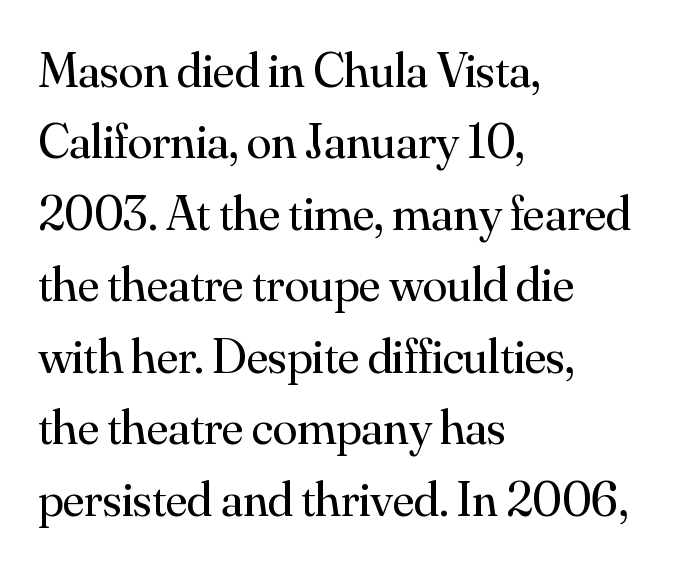
{"serif": "yes", "italic": "no", "bold": "no", "weight": "regular", "width": "normal", "stroke_contrast": "medium", "x_height": "small", "monospaced": "no", "underline": "no", "align": "left", "line_spacing": "normal", "line_spacing_ratio": 1.43, "letter_spacing": "normal", "letter_spacing_em": 0.0, "glyph_px": 50}
